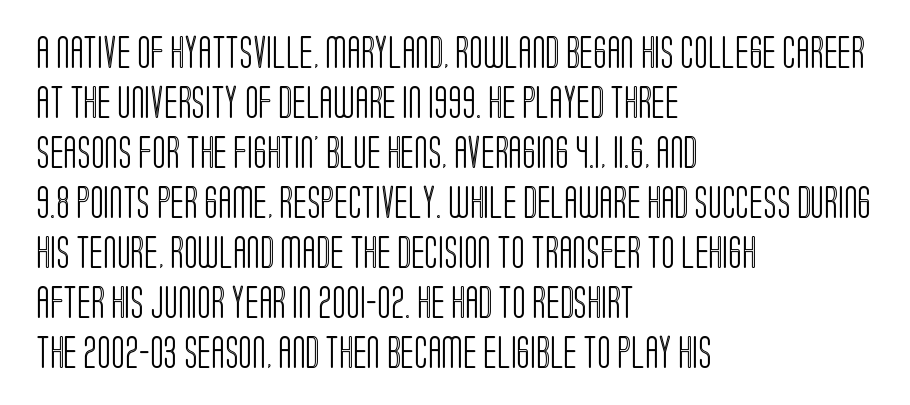
The image shows 32 px condensed type, upright; set left-aligned, normal line spacing (1.56x), normal letter spacing, not underlined; a large x-height.
